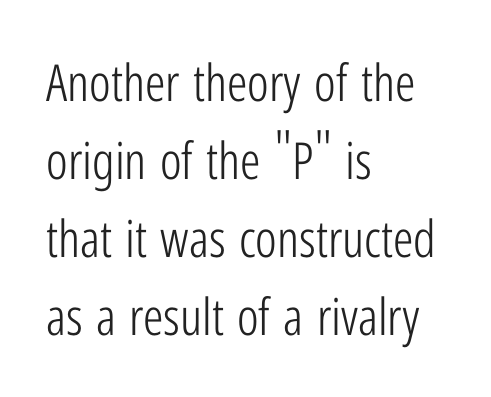
Q: Is the text bold? A: No.
Q: Is the text italic (slanted)? A: No, it is upright.
Q: Is the typeface a serif or a sans-serif typeface? A: Sans-serif.
Q: Is the text underlined? A: No.
Q: How is the paragraph aligned? A: Left-aligned.
Q: Is the spacing between letters normal or unusually wide? A: Normal.
Q: Is the spacing between lines tight, normal or loose? A: Normal.
Q: Width (condensed, normal, or wide)? A: Condensed.
Q: Stroke contrast? A: Low.
Q: x-height? A: Medium.
Q: Monospaced? A: No.
